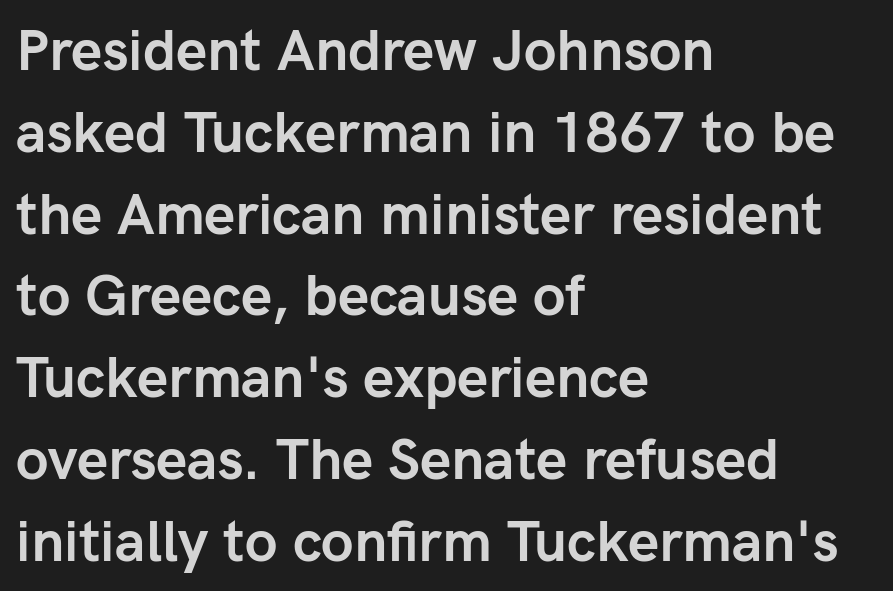
The image shows 56 px semibold sans-serif type, upright; set left-aligned, normal line spacing (1.46x), normal letter spacing, not underlined; low stroke contrast and a medium x-height.
